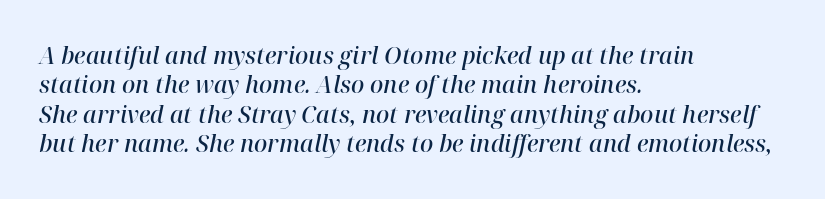
The image shows 23 px text type, italic (leaning right); set left-aligned, normal line spacing (1.28x), normal letter spacing, not underlined.
